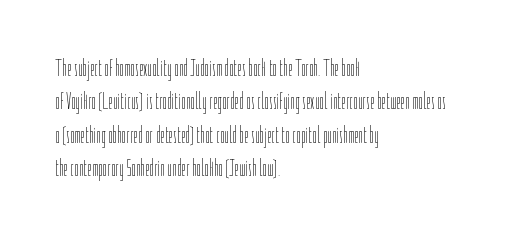
The image shows 23 px text type, upright; set left-aligned, normal line spacing (1.45x), normal letter spacing, not underlined.
